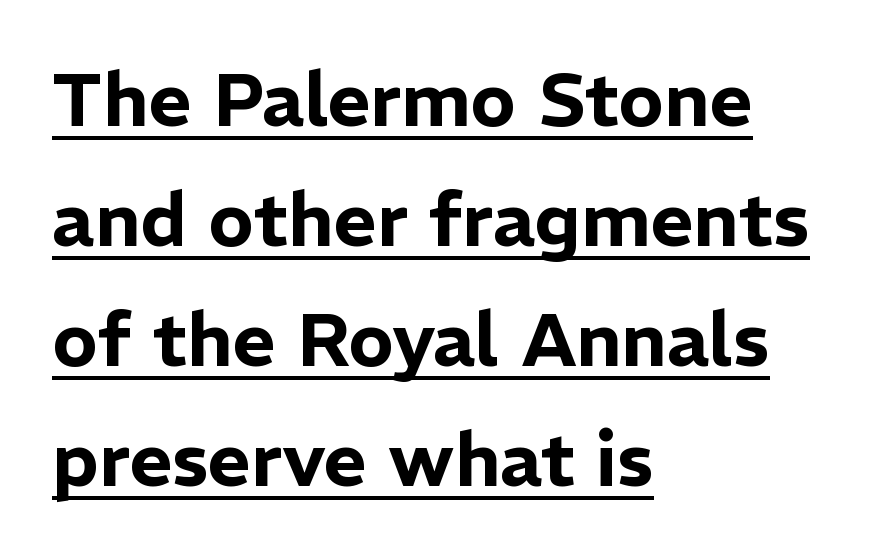
Q: Is the text italic (slanted)? A: No, it is upright.
Q: Is the typeface a serif or a sans-serif typeface? A: Sans-serif.
Q: Is the text underlined? A: Yes.
Q: How is the paragraph aligned? A: Left-aligned.
Q: Is the spacing between letters normal or unusually wide? A: Normal.
Q: Is the spacing between lines tight, normal or loose? A: Normal.
Q: Width (condensed, normal, or wide)? A: Normal.
Q: Stroke contrast? A: Low.
Q: x-height? A: Medium.
Q: Monospaced? A: No.
